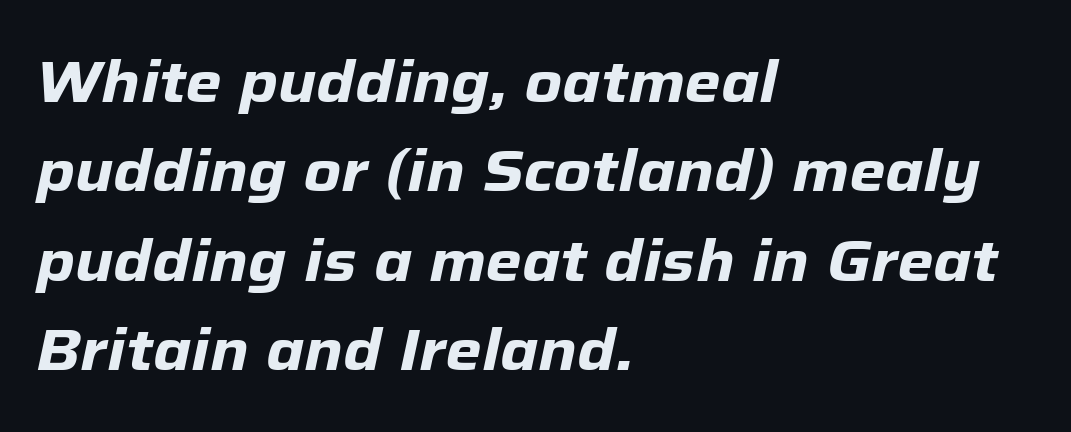
{"italic": "yes", "lean": "right", "slant_degrees": 12, "bold": "yes", "weight": "heavy", "width": "normal", "stroke_contrast": "low", "x_height": "medium", "monospaced": "no", "underline": "no", "align": "left", "line_spacing": "normal", "line_spacing_ratio": 1.54, "letter_spacing": "normal", "letter_spacing_em": 0.0, "glyph_px": 58}
